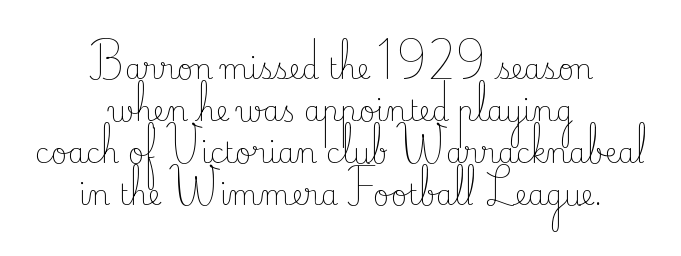
The image shows 28 px light serif type, upright; set centered, normal line spacing (1.5x), normal letter spacing, not underlined; low stroke contrast and a small x-height.
